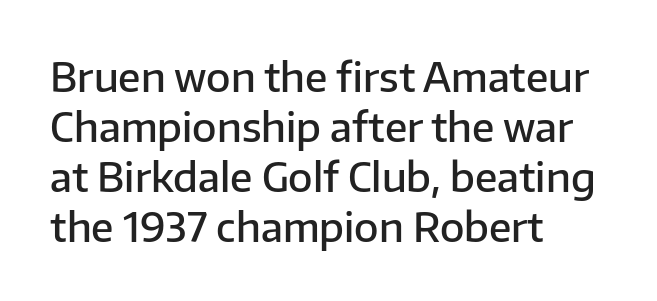
Is this a fixed-width face? No — the glyphs have proportional, varying widths. If you measured baseline to baseline, you'd find a middling distance. The type sits square on the baseline with zero lean. Typographic density is moderately raised because the face is semibold. Tracking value appears to be zero — textbook default spacing.
